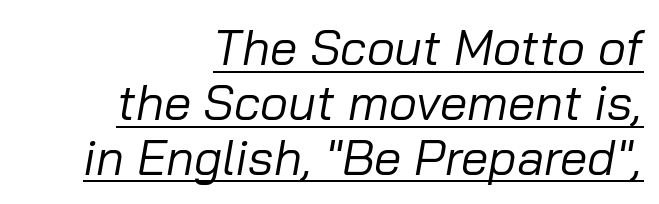
Q: Is the text bold? A: No.
Q: Is the text italic (slanted)? A: Yes, it leans right by about 10 degrees.
Q: Is the text underlined? A: Yes.
Q: How is the paragraph aligned? A: Right-aligned.
Q: Is the spacing between letters normal or unusually wide? A: Normal.
Q: Is the spacing between lines tight, normal or loose? A: Tight.
Q: Width (condensed, normal, or wide)? A: Normal.
Q: Stroke contrast? A: Low.
Q: x-height? A: Medium.
Q: Monospaced? A: No.
